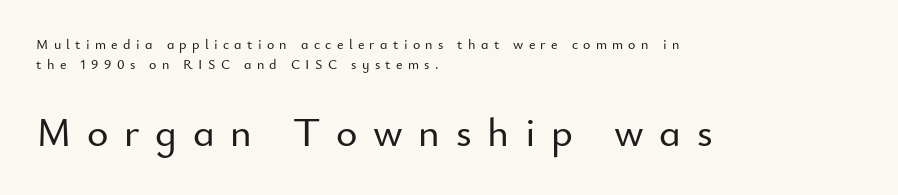
Typographically, this falls in the sans-serif category. If you drew a ruler down the left edge, every line would touch it. Look at the tracking — it's clearly loosened, letters drifting apart. No word sits above an underline. Is there much room between lines? A standard amount, neither cramped nor airy. Do the characters align in a grid? No, the font is proportional.
